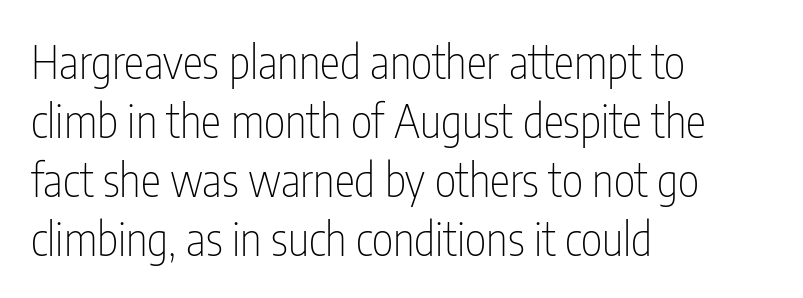
Q: Is the text bold? A: No.
Q: Is the text italic (slanted)? A: No, it is upright.
Q: Is the typeface a serif or a sans-serif typeface? A: Sans-serif.
Q: Is the text underlined? A: No.
Q: How is the paragraph aligned? A: Left-aligned.
Q: Is the spacing between letters normal or unusually wide? A: Normal.
Q: Is the spacing between lines tight, normal or loose? A: Normal.
Q: Width (condensed, normal, or wide)? A: Condensed.
Q: Stroke contrast? A: Low.
Q: x-height? A: Medium.
Q: Monospaced? A: No.
